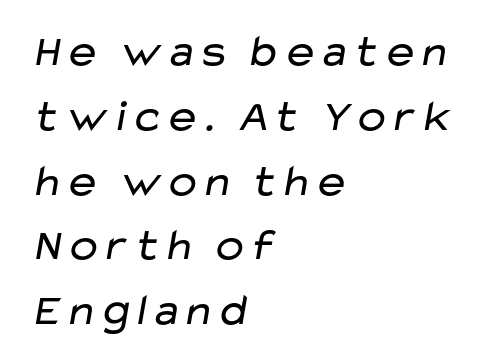
{"serif": "no", "bold": "no", "weight": "regular", "width": "wide", "stroke_contrast": "low", "x_height": "medium", "monospaced": "no", "underline": "no", "align": "left", "line_spacing": "normal", "line_spacing_ratio": 1.44, "letter_spacing": "normal", "letter_spacing_em": 0.0, "glyph_px": 45}
